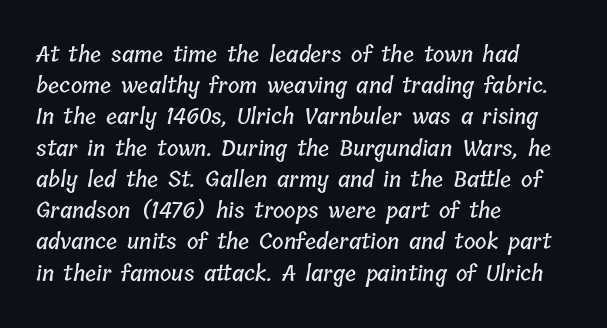
Q: Is the text underlined? A: No.
Q: How is the paragraph aligned? A: Left-aligned.
Q: Is the spacing between letters normal or unusually wide? A: Normal.
Q: Is the spacing between lines tight, normal or loose? A: Normal.
